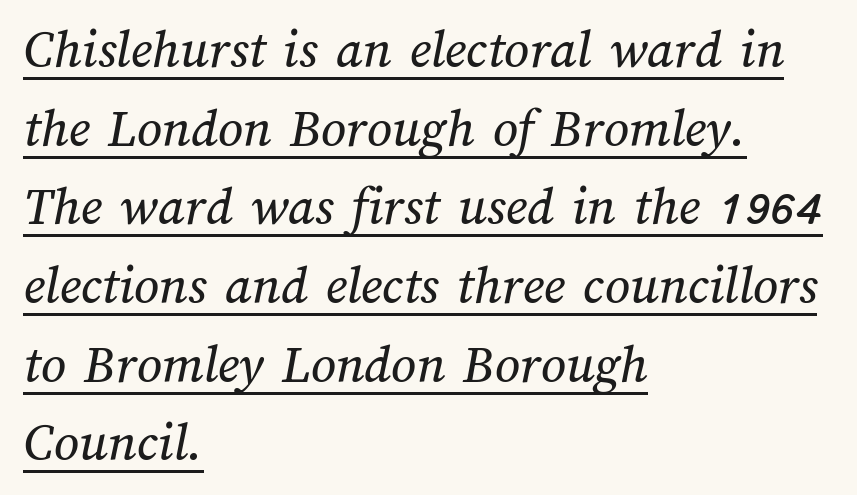
Q: Is the text underlined? A: Yes.
Q: How is the paragraph aligned? A: Left-aligned.
Q: Is the spacing between letters normal or unusually wide? A: Normal.
Q: Is the spacing between lines tight, normal or loose? A: Normal.
Q: Width (condensed, normal, or wide)? A: Normal.
Q: Stroke contrast? A: Medium.
Q: x-height? A: Medium.
Q: Monospaced? A: No.
